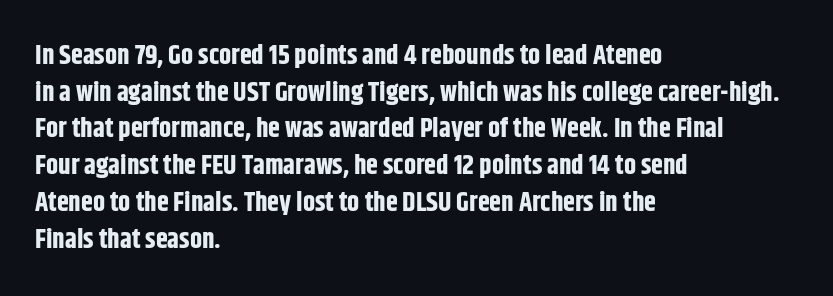
Q: Is the text bold? A: Yes.
Q: Is the text italic (slanted)? A: No, it is upright.
Q: Is the text underlined? A: No.
Q: How is the paragraph aligned? A: Left-aligned.
Q: Is the spacing between letters normal or unusually wide? A: Normal.
Q: Is the spacing between lines tight, normal or loose? A: Normal.
